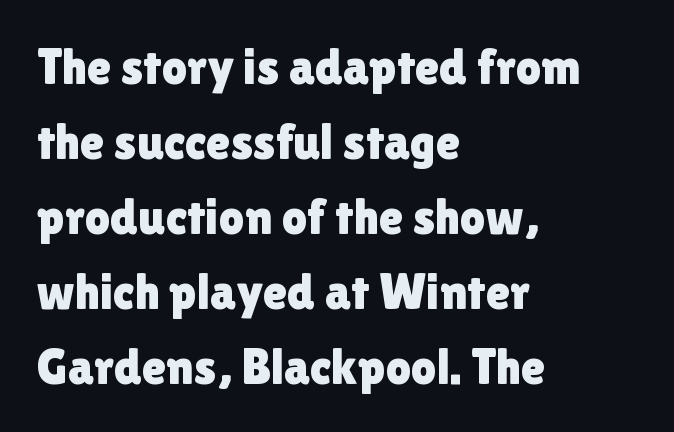
{"serif": "no", "italic": "no", "width": "normal", "x_height": "medium", "monospaced": "no", "underline": "no", "align": "left", "line_spacing": "normal", "line_spacing_ratio": 1.5, "letter_spacing": "normal", "letter_spacing_em": 0.0, "glyph_px": 50}
